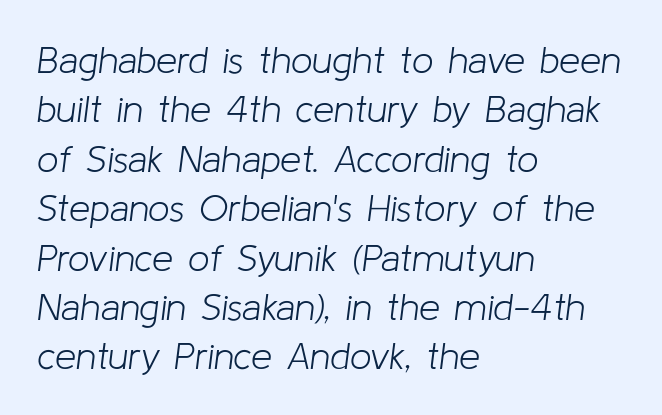
You could call the tracking neutral — neither tight nor loose. If you drew a ruler down the left edge, every line would touch it. Vertically, the passage feels balanced, rows spaced as you'd expect. There's an unmistakable incline to the writing here. A typesetter would call this proportional, since set widths differ per character.
